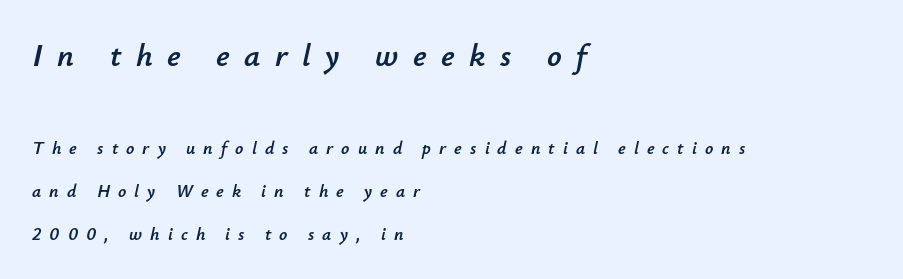
The image shows 32 px text type, italic (leaning right); set left-aligned, loose line spacing (2.41x), unusually wide letter spacing (+0.45 em), not underlined; the first (top) block is 1.78x larger; low stroke contrast and a small x-height.
